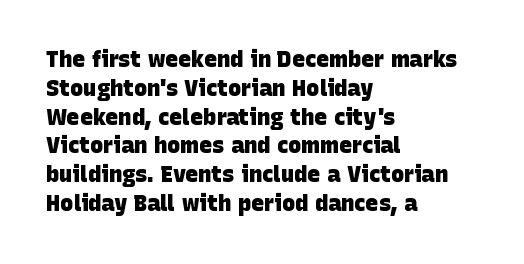
The passage shown is not underscored anywhere. Does the copy run flush right? No — it runs flush left. The rendering keeps characters at their native spacing. Caption: bold face, heavy strokes. Leading matches the norm, producing a regular column.
